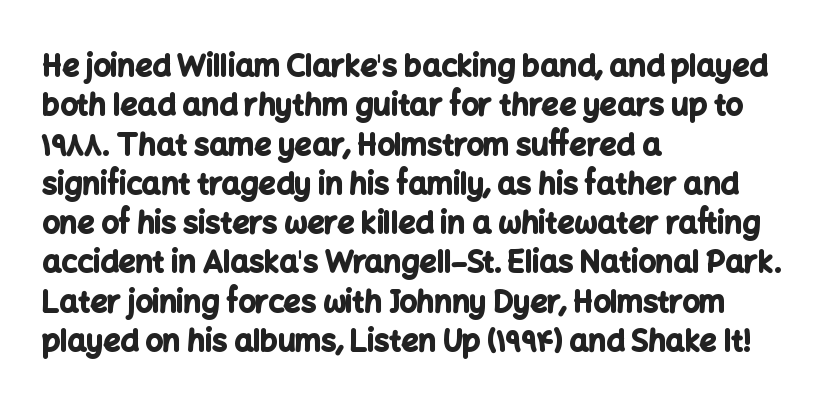
{"serif": "no", "italic": "no", "bold": "yes", "weight": "bold", "width": "normal", "stroke_contrast": "low", "x_height": "medium", "monospaced": "no", "underline": "no", "align": "left", "line_spacing": "normal", "line_spacing_ratio": 1.31, "letter_spacing": "normal", "letter_spacing_em": 0.0, "glyph_px": 30}
